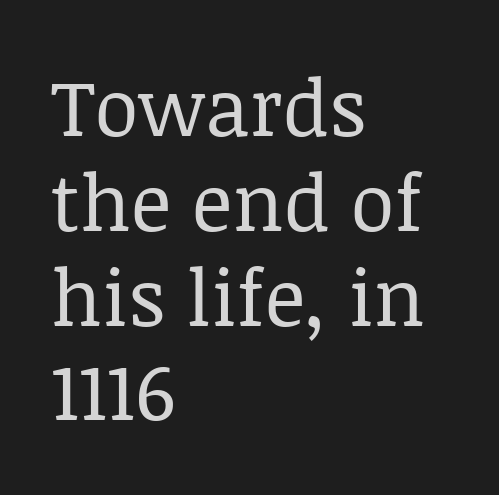
The image shows 79 px regular-weight serif type, upright; set left-aligned, line spacing 1.2x, normal letter spacing, not underlined; low stroke contrast and a large x-height.
